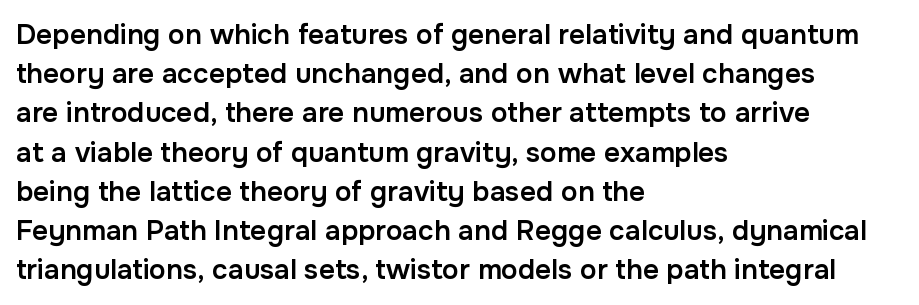
Q: Is the text bold? A: Semi-bold.
Q: Is the text italic (slanted)? A: No, it is upright.
Q: Is the typeface a serif or a sans-serif typeface? A: Sans-serif.
Q: Is the text underlined? A: No.
Q: How is the paragraph aligned? A: Left-aligned.
Q: Is the spacing between letters normal or unusually wide? A: Normal.
Q: Is the spacing between lines tight, normal or loose? A: Normal.
Q: Width (condensed, normal, or wide)? A: Normal.
Q: Stroke contrast? A: Low.
Q: x-height? A: Medium.
Q: Monospaced? A: No.
